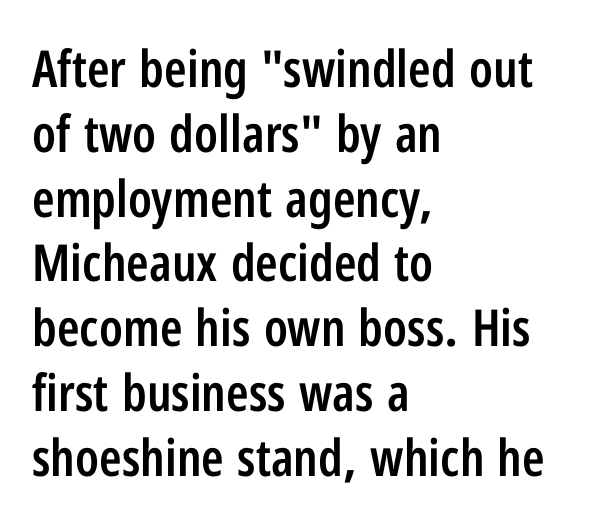
{"serif": "no", "italic": "no", "bold": "semi", "weight": "semibold", "width": "condensed", "stroke_contrast": "low", "x_height": "medium", "monospaced": "no", "underline": "no", "align": "left", "line_spacing": "normal", "line_spacing_ratio": 1.27, "letter_spacing": "normal", "letter_spacing_em": 0.0, "glyph_px": 51}
